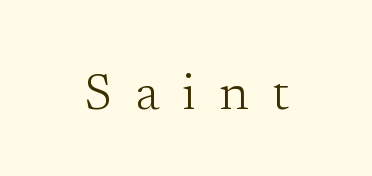
The image shows 50 px light serif type, upright; set unusually wide letter spacing (+0.47 em), not underlined; low stroke contrast and a medium x-height.
